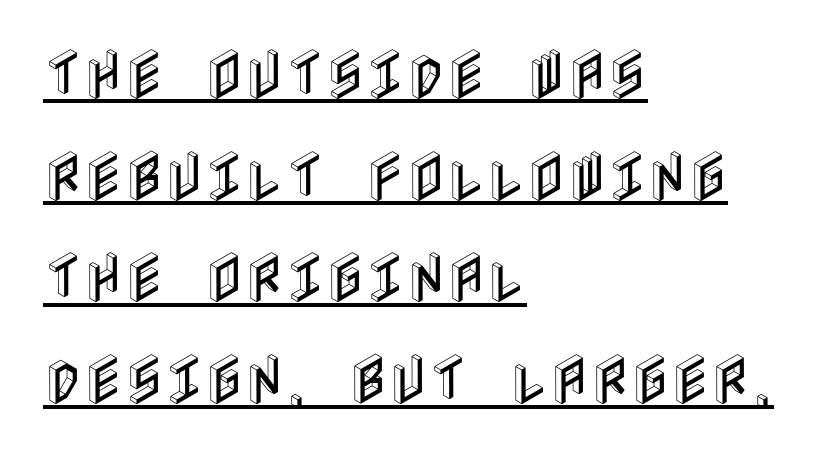
Q: Is the text italic (slanted)? A: No, it is upright.
Q: Is the text underlined? A: Yes.
Q: How is the paragraph aligned? A: Left-aligned.
Q: Is the spacing between letters normal or unusually wide? A: Normal.
Q: Width (condensed, normal, or wide)? A: Condensed.
Q: x-height? A: Large.
